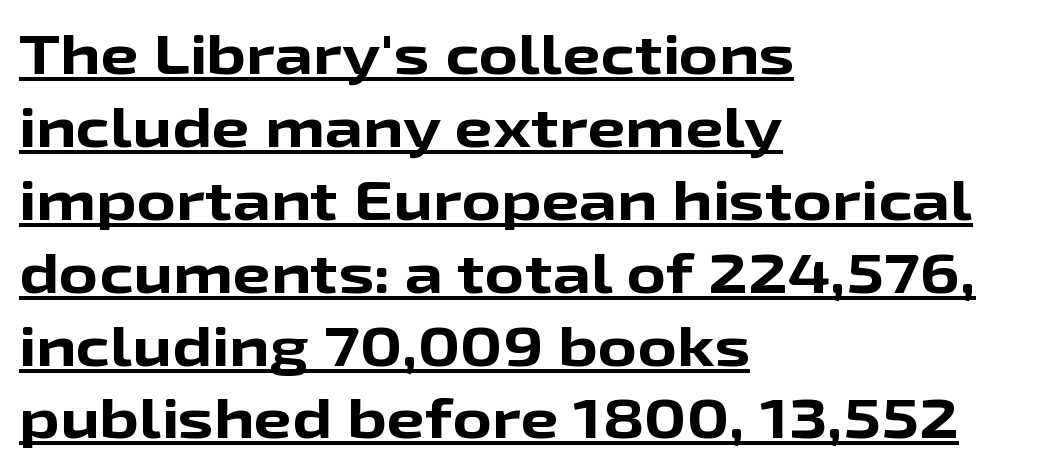
Q: Is the text bold? A: Yes.
Q: Is the text italic (slanted)? A: No, it is upright.
Q: Is the typeface a serif or a sans-serif typeface? A: Sans-serif.
Q: Is the text underlined? A: Yes.
Q: How is the paragraph aligned? A: Left-aligned.
Q: Is the spacing between letters normal or unusually wide? A: Normal.
Q: Is the spacing between lines tight, normal or loose? A: Normal.
Q: Width (condensed, normal, or wide)? A: Wide.
Q: Stroke contrast? A: Low.
Q: x-height? A: Medium.
Q: Monospaced? A: No.
